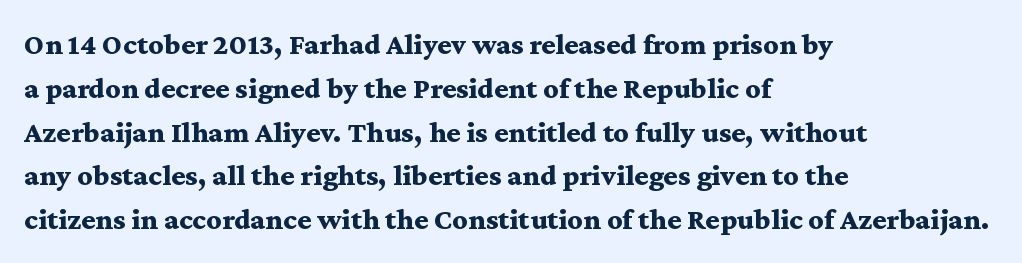
Q: Is the text bold? A: Yes.
Q: Is the text italic (slanted)? A: No, it is upright.
Q: Is the typeface a serif or a sans-serif typeface? A: Serif.
Q: Is the text underlined? A: No.
Q: How is the paragraph aligned? A: Left-aligned.
Q: Is the spacing between letters normal or unusually wide? A: Normal.
Q: Is the spacing between lines tight, normal or loose? A: Normal.
Q: Width (condensed, normal, or wide)? A: Wide.
Q: Stroke contrast? A: Medium.
Q: x-height? A: Medium.
Q: Monospaced? A: No.
